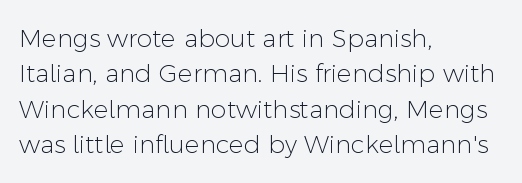
Plain, unruled lines of type. Is the type heavy? It reads as light-to-regular instead. Interline gaps are of average width in this sample. In terms of posture, this sample is upright. These lines are set flush left with a ragged right edge. Nothing unusual about the tracking: characters are spaced as the font intends.
